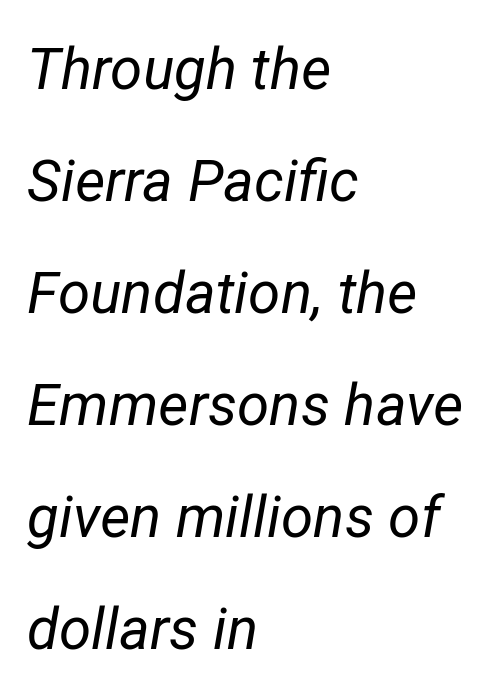
Q: Is the text bold? A: No.
Q: Is the text italic (slanted)? A: Yes, it leans right by about 12 degrees.
Q: Is the text underlined? A: No.
Q: How is the paragraph aligned? A: Left-aligned.
Q: Is the spacing between letters normal or unusually wide? A: Normal.
Q: Is the spacing between lines tight, normal or loose? A: Loose.
Q: Width (condensed, normal, or wide)? A: Normal.
Q: Stroke contrast? A: Low.
Q: x-height? A: Medium.
Q: Monospaced? A: No.
